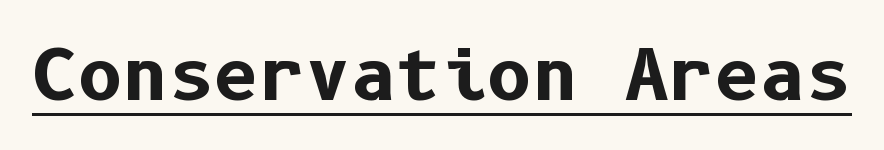
The image shows 70 px bold sans-serif type, upright; set normal letter spacing, underlined; low stroke contrast and a medium x-height.
